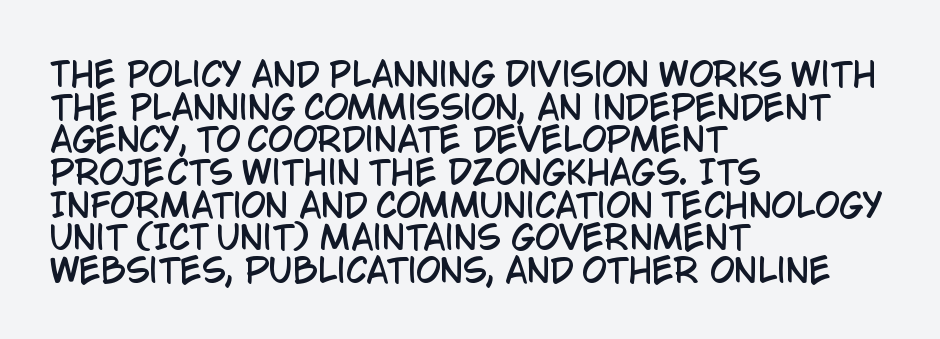
{"serif": "no", "italic": "no", "width": "condensed", "stroke_contrast": "low", "x_height": "large", "monospaced": "no", "underline": "no", "align": "left", "line_spacing": "tight", "line_spacing_ratio": 1.02, "letter_spacing": "normal", "letter_spacing_em": 0.0, "glyph_px": 32}
